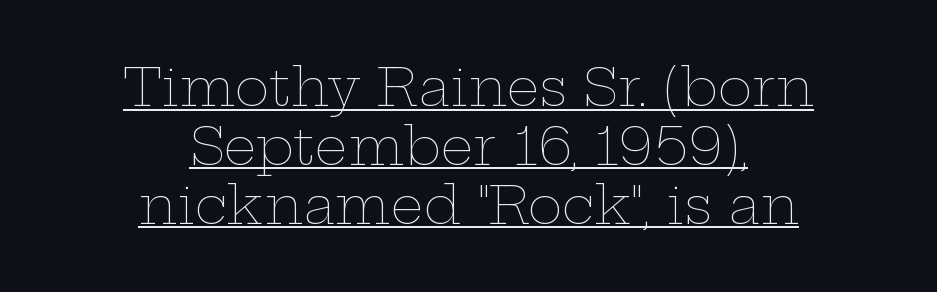
Q: Is the text bold? A: No.
Q: Is the text italic (slanted)? A: No, it is upright.
Q: Is the text underlined? A: Yes.
Q: How is the paragraph aligned? A: Centered.
Q: Is the spacing between letters normal or unusually wide? A: Normal.
Q: Is the spacing between lines tight, normal or loose? A: Tight.
Q: Width (condensed, normal, or wide)? A: Wide.
Q: Stroke contrast? A: Low.
Q: x-height? A: Medium.
Q: Monospaced? A: No.
